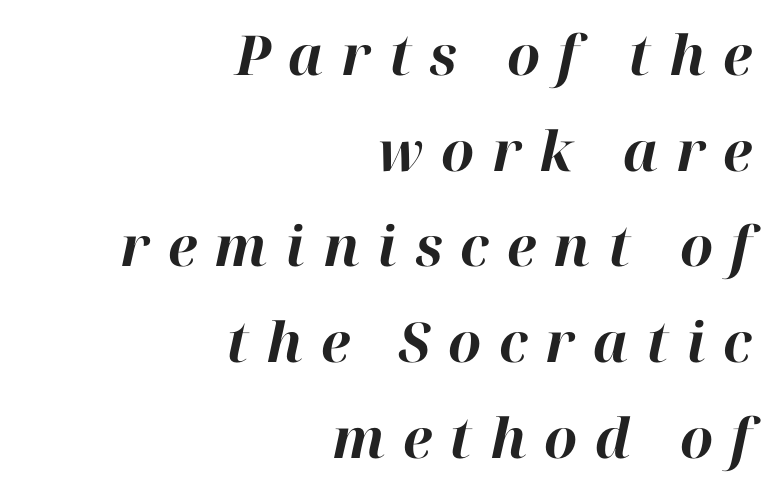
{"italic": "yes", "lean": "right", "slant_degrees": 12, "bold": "yes", "weight": "bold", "width": "normal", "stroke_contrast": "high", "x_height": "medium", "monospaced": "no", "underline": "no", "align": "right", "line_spacing_ratio": 1.74, "letter_spacing": "wide", "letter_spacing_em": 0.32, "glyph_px": 55}
